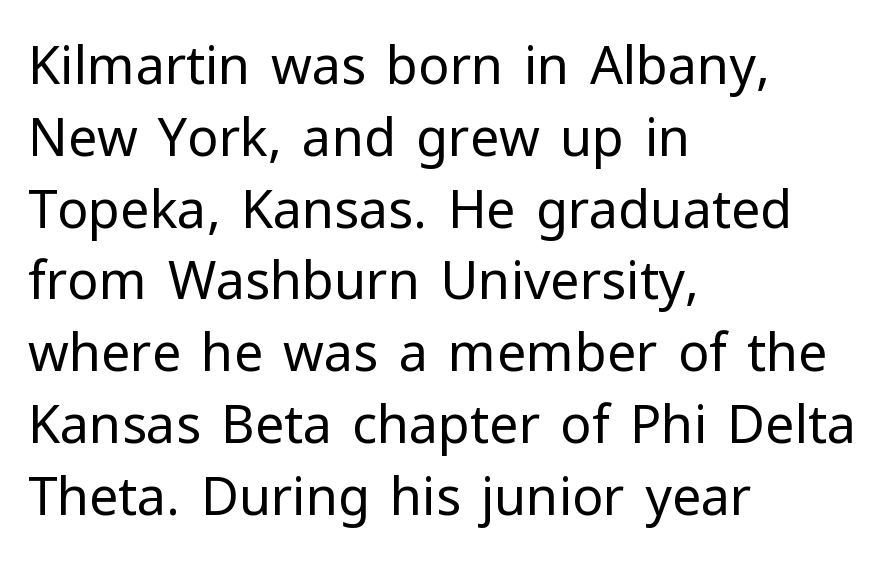
{"serif": "no", "italic": "no", "bold": "no", "weight": "regular", "width": "normal", "stroke_contrast": "low", "x_height": "medium", "monospaced": "no", "underline": "no", "align": "left", "line_spacing": "normal", "line_spacing_ratio": 1.38, "letter_spacing": "normal", "letter_spacing_em": 0.0, "glyph_px": 52}
